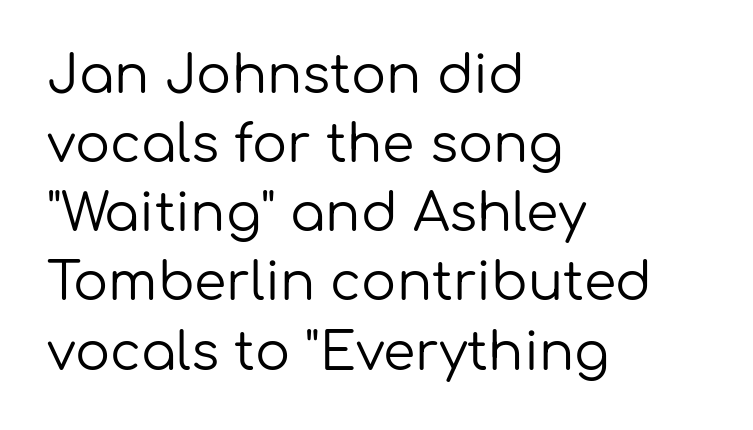
The image shows 52 px regular-weight sans-serif type, upright; set left-aligned, normal line spacing (1.33x), normal letter spacing, not underlined; low stroke contrast and a medium x-height.
